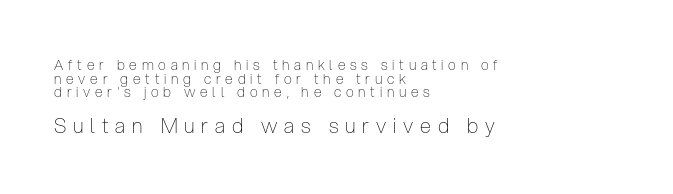
Q: Is the text bold? A: No.
Q: Is the text italic (slanted)? A: No, it is upright.
Q: Is the text underlined? A: No.
Q: How is the paragraph aligned? A: Left-aligned.
Q: Is the spacing between letters normal or unusually wide? A: Unusually wide.
Q: Is the spacing between lines tight, normal or loose? A: Tight.
Q: Which block of text is set in a larger size, the first (top) or the second (bottom)? A: The second (bottom) one.
